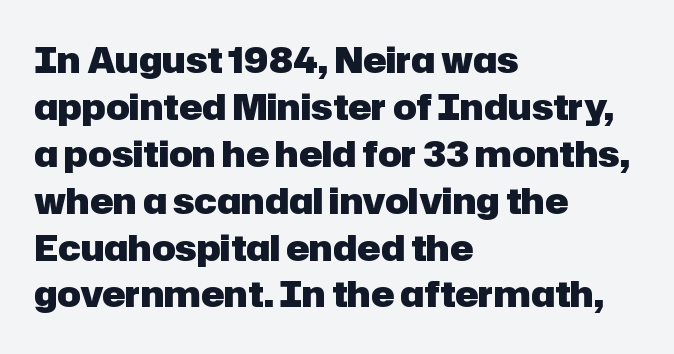
{"serif": "no", "italic": "no", "bold": "yes", "weight": "heavy", "width": "normal", "stroke_contrast": "low", "x_height": "medium", "monospaced": "no", "underline": "no", "align": "left", "line_spacing": "normal", "line_spacing_ratio": 1.34, "letter_spacing": "normal", "letter_spacing_em": 0.0, "glyph_px": 35}
